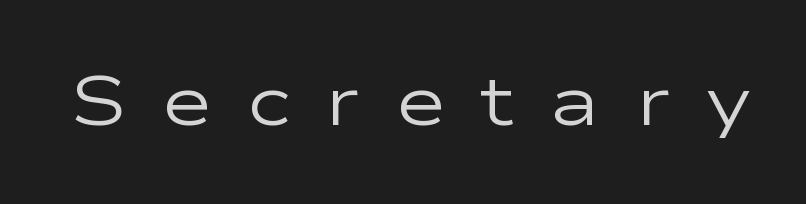
Q: Is the text bold? A: No.
Q: Is the text italic (slanted)? A: No, it is upright.
Q: Is the typeface a serif or a sans-serif typeface? A: Sans-serif.
Q: Is the text underlined? A: No.
Q: Is the spacing between letters normal or unusually wide? A: Unusually wide.
Q: Width (condensed, normal, or wide)? A: Wide.
Q: Stroke contrast? A: Low.
Q: x-height? A: Medium.
Q: Monospaced? A: No.
